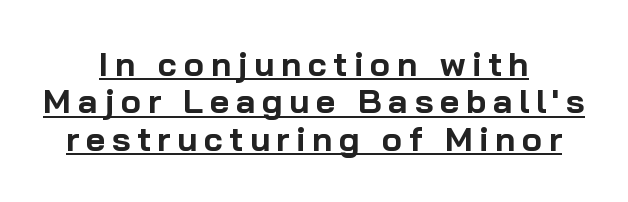
If you drew a line through each stem, it would be perfectly vertical. Unlike a traditional serif, this face leaves its strokes unadorned. The rendering positions every line midway between the sides. The rendering uses a bold face; every stroke is thick and dark. The passage shown is underscored from start to finish. Regarding leading, the lines here are crowded together.
